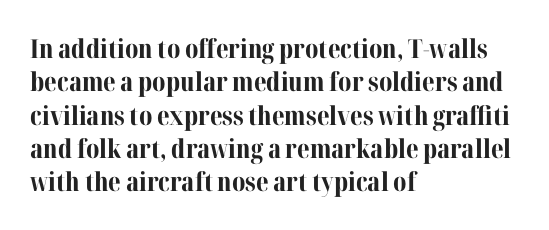
Q: Is the text bold? A: Yes.
Q: Is the text italic (slanted)? A: No, it is upright.
Q: Is the text underlined? A: No.
Q: How is the paragraph aligned? A: Left-aligned.
Q: Is the spacing between letters normal or unusually wide? A: Normal.
Q: Is the spacing between lines tight, normal or loose? A: Normal.
